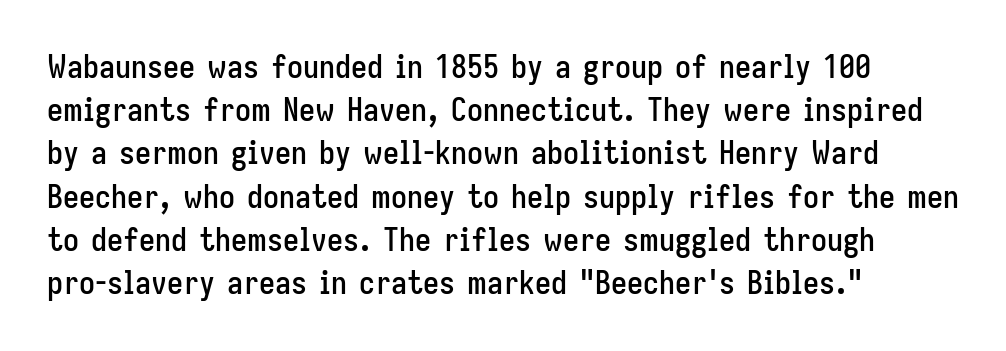
The image shows 32 px condensed sans-serif type, upright; set left-aligned, normal line spacing (1.35x), normal letter spacing, not underlined; low stroke contrast and a medium x-height.
